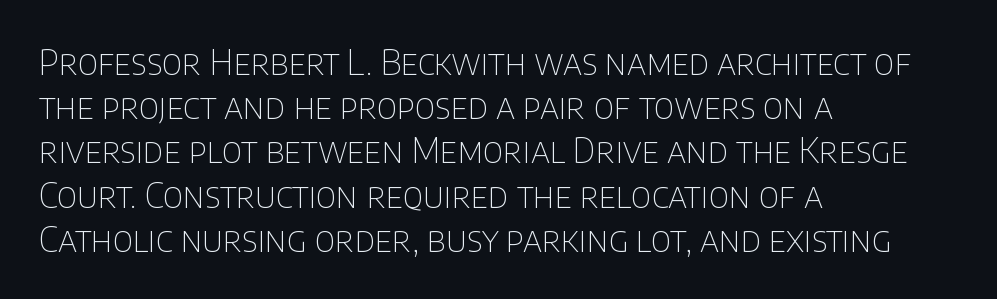
Q: Is the text bold? A: No.
Q: Is the text italic (slanted)? A: No, it is upright.
Q: Is the typeface a serif or a sans-serif typeface? A: Sans-serif.
Q: Is the text underlined? A: No.
Q: How is the paragraph aligned? A: Left-aligned.
Q: Is the spacing between letters normal or unusually wide? A: Normal.
Q: Is the spacing between lines tight, normal or loose? A: Normal.
Q: Width (condensed, normal, or wide)? A: Normal.
Q: Stroke contrast? A: Low.
Q: x-height? A: Large.
Q: Monospaced? A: No.
